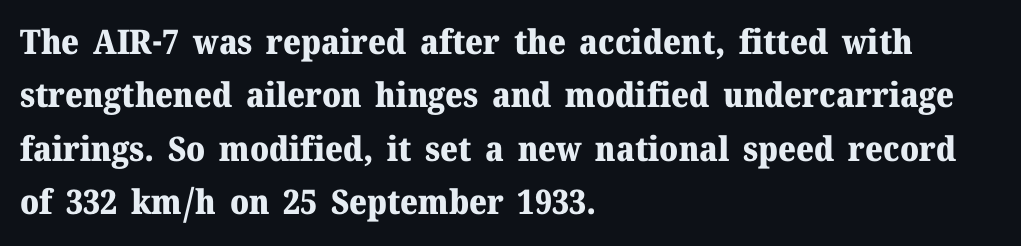
Q: Is the text bold? A: Yes.
Q: Is the text italic (slanted)? A: No, it is upright.
Q: Is the typeface a serif or a sans-serif typeface? A: Serif.
Q: Is the text underlined? A: No.
Q: How is the paragraph aligned? A: Left-aligned.
Q: Is the spacing between letters normal or unusually wide? A: Normal.
Q: Is the spacing between lines tight, normal or loose? A: Normal.
Q: Width (condensed, normal, or wide)? A: Normal.
Q: Stroke contrast? A: Medium.
Q: x-height? A: Medium.
Q: Monospaced? A: No.
